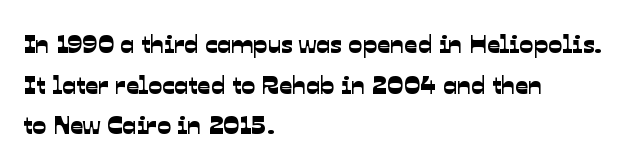
{"underline": "no", "align": "left", "line_spacing": "normal", "line_spacing_ratio": 1.56, "letter_spacing": "normal", "letter_spacing_em": 0.0, "glyph_px": 26}
